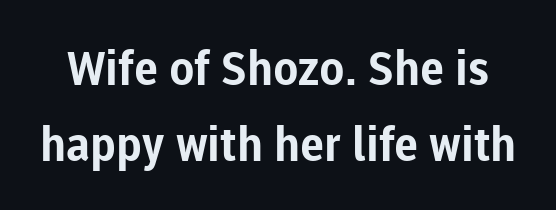
Lines of text with bare space underneath. Look at the bottom of the vertical strokes: they stop flat, with no serifs. Looks like regular typesetting: each glyph gets only the width it needs. The horizontal fit of the characters is conventional and even. Heft: maximum for text — a bold.
